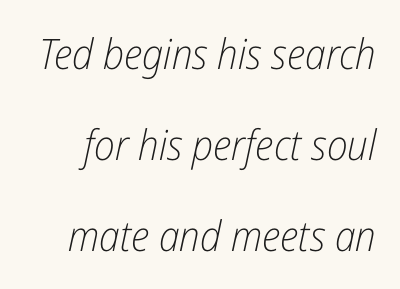
{"italic": "yes", "lean": "right", "slant_degrees": 12, "bold": "no", "weight": "light", "width": "condensed", "stroke_contrast": "low", "x_height": "medium", "monospaced": "no", "underline": "no", "line_spacing": "loose", "line_spacing_ratio": 2.17, "letter_spacing": "normal", "letter_spacing_em": 0.0, "glyph_px": 42}
